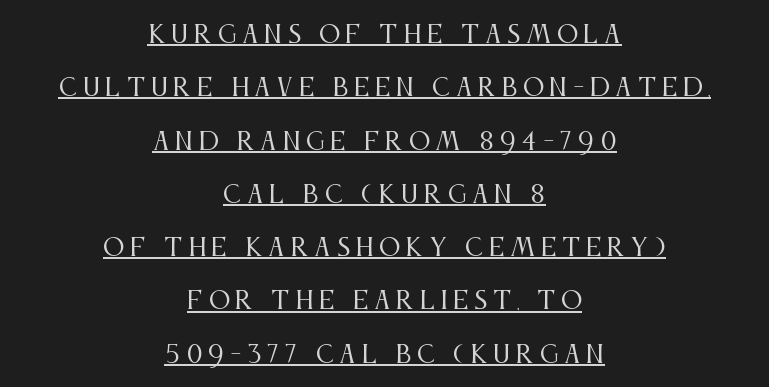
Here the glyphs are tracked loosely, breaking word shapes into spaced letters. Beneath each row of characters lies a ruled line. You can tell it's not italic because the verticals are truly vertical. Both edges are ragged and mirror each other, which tells us the setting is centered.
